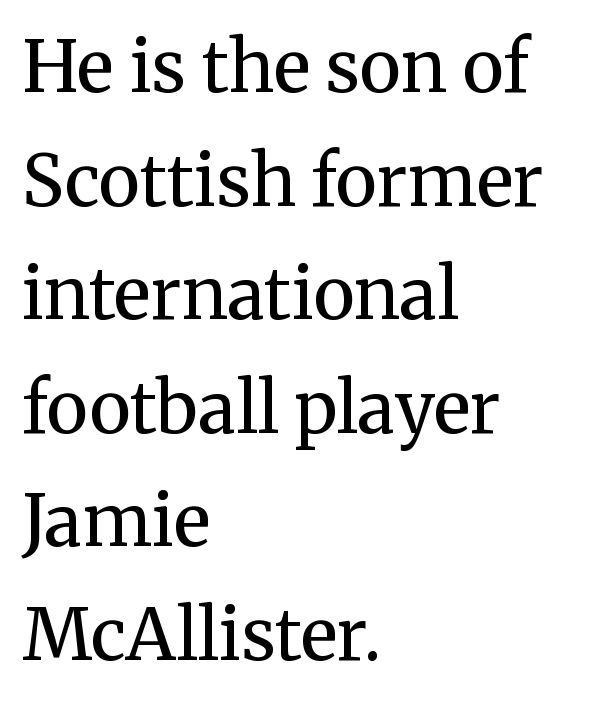
Q: Is the text bold? A: No.
Q: Is the text italic (slanted)? A: No, it is upright.
Q: Is the typeface a serif or a sans-serif typeface? A: Serif.
Q: Is the text underlined? A: No.
Q: How is the paragraph aligned? A: Left-aligned.
Q: Is the spacing between letters normal or unusually wide? A: Normal.
Q: Is the spacing between lines tight, normal or loose? A: Normal.
Q: Width (condensed, normal, or wide)? A: Normal.
Q: Stroke contrast? A: Medium.
Q: x-height? A: Medium.
Q: Monospaced? A: No.
